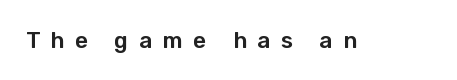
{"italic": "no", "underline": "no", "letter_spacing": "wide", "letter_spacing_em": 0.45, "glyph_px": 23}
